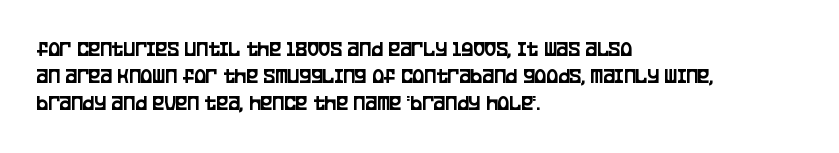
Q: Is the text italic (slanted)? A: No, it is upright.
Q: Is the text underlined? A: No.
Q: How is the paragraph aligned? A: Left-aligned.
Q: Is the spacing between letters normal or unusually wide? A: Normal.
